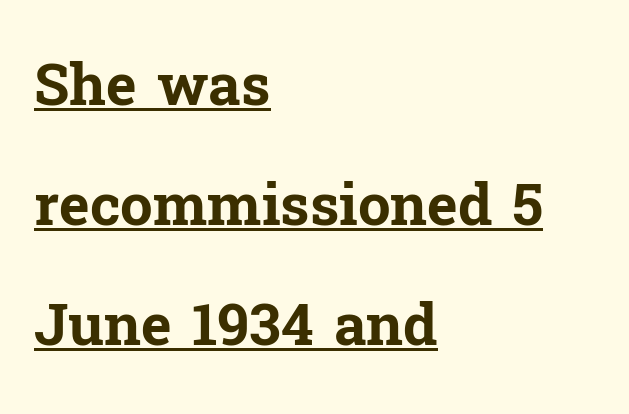
Q: Is the text bold? A: Yes.
Q: Is the text italic (slanted)? A: No, it is upright.
Q: Is the typeface a serif or a sans-serif typeface? A: Serif.
Q: Is the text underlined? A: Yes.
Q: How is the paragraph aligned? A: Left-aligned.
Q: Is the spacing between letters normal or unusually wide? A: Normal.
Q: Is the spacing between lines tight, normal or loose? A: Loose.
Q: Width (condensed, normal, or wide)? A: Normal.
Q: Stroke contrast? A: Low.
Q: x-height? A: Medium.
Q: Monospaced? A: No.
